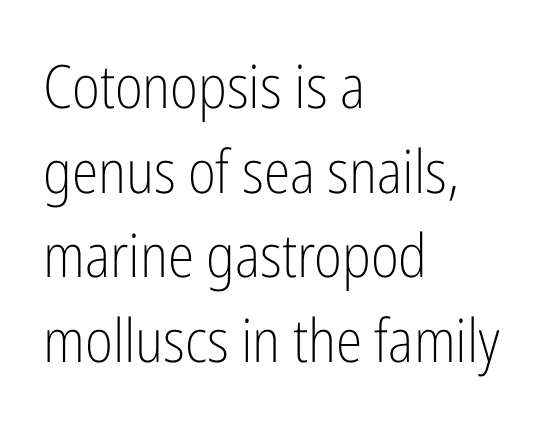
Stroke thickness stays within the range of a standard reading face or lighter. The rendering keeps characters at their native spacing. Where is the straight margin? On the left. Each letter's strokes conclude bluntly, with no projecting serifs. The face used here is proportionally spaced, like ordinary book or web type. This sample keeps an unexceptional amount of space between lines.
